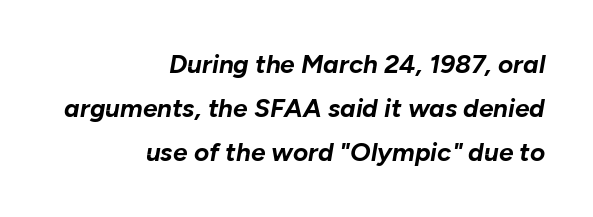
Q: Is the text bold? A: Yes.
Q: Is the text italic (slanted)? A: Yes, it leans right by about 10 degrees.
Q: Is the text underlined? A: No.
Q: How is the paragraph aligned? A: Right-aligned.
Q: Is the spacing between letters normal or unusually wide? A: Normal.
Q: Is the spacing between lines tight, normal or loose? A: Normal.
